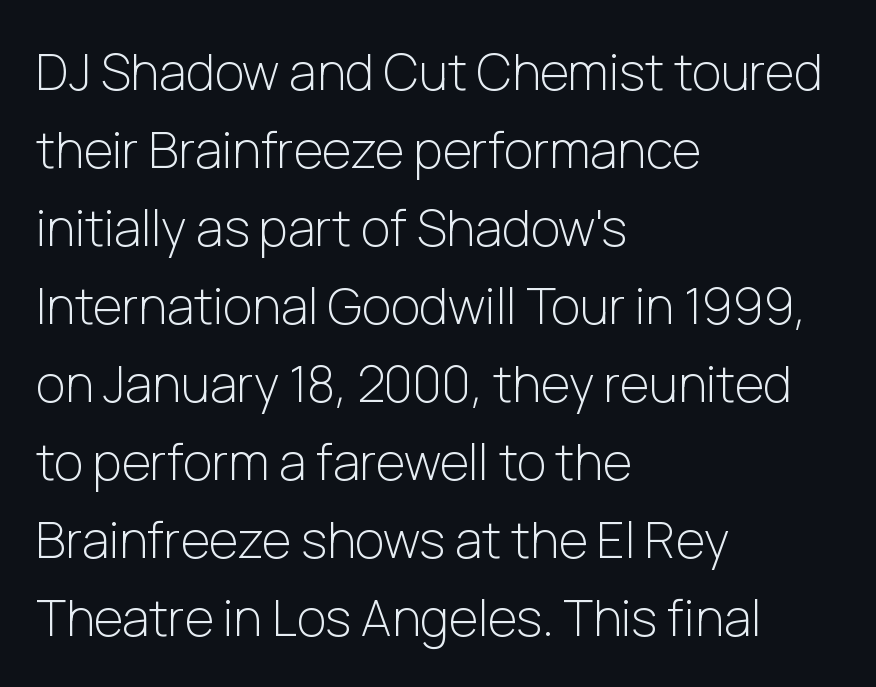
{"serif": "no", "italic": "no", "bold": "no", "weight": "light", "width": "normal", "stroke_contrast": "low", "x_height": "medium", "monospaced": "no", "underline": "no", "align": "left", "line_spacing": "normal", "line_spacing_ratio": 1.56, "letter_spacing": "normal", "letter_spacing_em": 0.0, "glyph_px": 50}
